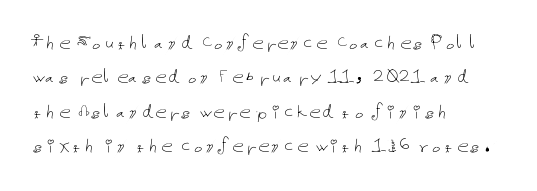
{"italic": "no", "bold": "no", "underline": "no", "align": "left", "line_spacing": "normal", "line_spacing_ratio": 1.5, "letter_spacing": "normal", "letter_spacing_em": 0.0, "glyph_px": 23}
